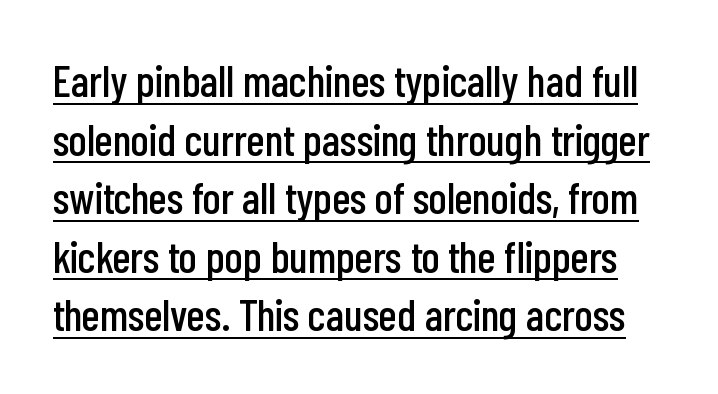
Q: Is the text italic (slanted)? A: No, it is upright.
Q: Is the typeface a serif or a sans-serif typeface? A: Sans-serif.
Q: Is the text underlined? A: Yes.
Q: Is the spacing between letters normal or unusually wide? A: Normal.
Q: Is the spacing between lines tight, normal or loose? A: Normal.
Q: Width (condensed, normal, or wide)? A: Condensed.
Q: Stroke contrast? A: Low.
Q: x-height? A: Medium.
Q: Monospaced? A: No.
